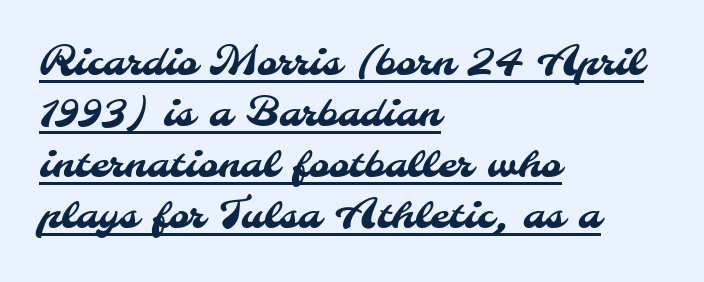
The letterforms sit shoulder to shoulder at normal distance. What's the leading like? Ordinary, nothing unusual. The characters display no serif detailing; their extremities are plain. You could not count columns in this text — the font is proportionally spaced. Like a heading marked for emphasis, these lines bear an underscore.
